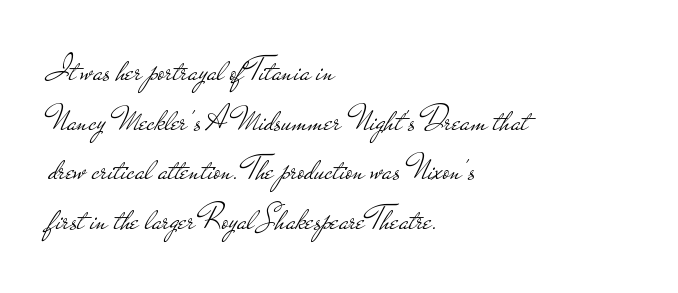
The image shows 34 px light, wide sans-serif type; set left-aligned, normal line spacing (1.46x), normal letter spacing, not underlined; low stroke contrast and a small x-height.
